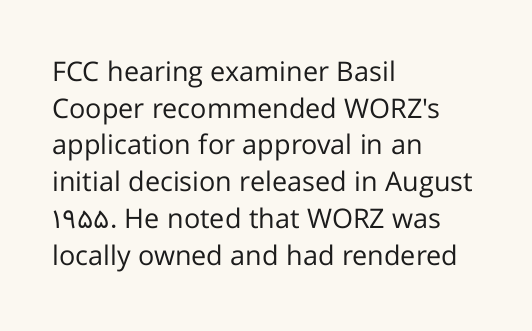
Q: Is the text bold? A: No.
Q: Is the text italic (slanted)? A: No, it is upright.
Q: Is the text underlined? A: No.
Q: How is the paragraph aligned? A: Left-aligned.
Q: Is the spacing between letters normal or unusually wide? A: Normal.
Q: Is the spacing between lines tight, normal or loose? A: Normal.
